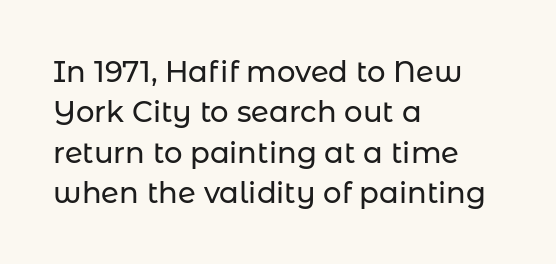
Q: Is the text italic (slanted)? A: No, it is upright.
Q: Is the typeface a serif or a sans-serif typeface? A: Sans-serif.
Q: Is the text underlined? A: No.
Q: How is the paragraph aligned? A: Left-aligned.
Q: Is the spacing between letters normal or unusually wide? A: Normal.
Q: Is the spacing between lines tight, normal or loose? A: Normal.
Q: Width (condensed, normal, or wide)? A: Normal.
Q: Stroke contrast? A: Low.
Q: x-height? A: Medium.
Q: Monospaced? A: No.
